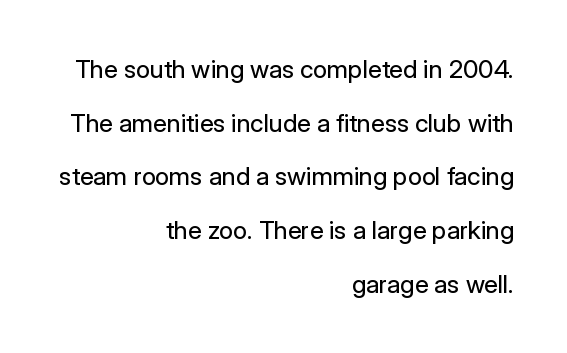
{"italic": "no", "bold": "no", "underline": "no", "align": "right", "line_spacing": "loose", "line_spacing_ratio": 2.15, "letter_spacing": "normal", "letter_spacing_em": 0.0, "glyph_px": 25}
